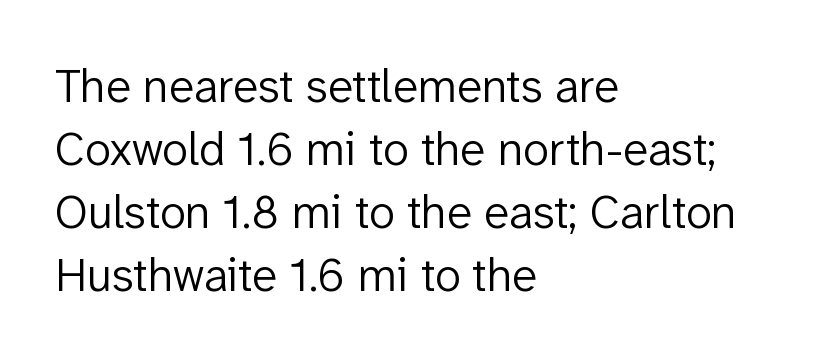
{"serif": "no", "italic": "no", "bold": "no", "weight": "light", "width": "normal", "stroke_contrast": "low", "x_height": "medium", "monospaced": "no", "underline": "no", "align": "left", "line_spacing": "normal", "line_spacing_ratio": 1.34, "letter_spacing": "normal", "letter_spacing_em": 0.0, "glyph_px": 47}
